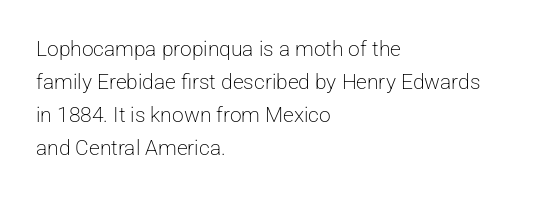
No italicization has been applied; the sample stays upright. This rendering features lettering with no underline. Summary of weight: not heavy and not bold. The typesetter chose a ragged-right arrangement here. The vertical gap from one line to the next is medium.
